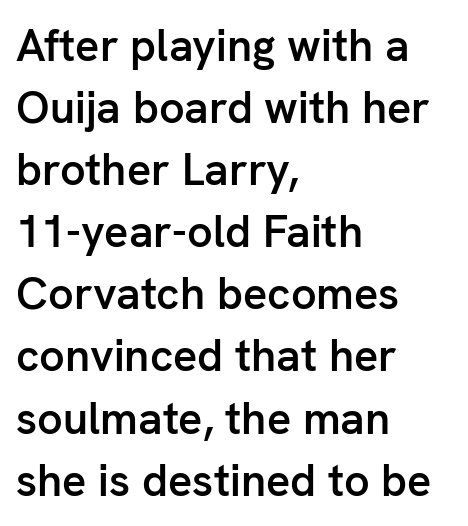
The space between consecutive lines is moderate. The rendering shows plain stroke endings on the letterforms — a sans-serif design. Character widths vary here, with narrow letters taking less room than wide ones. A semibold gives these letters moderate extra thickness, short of bold.
